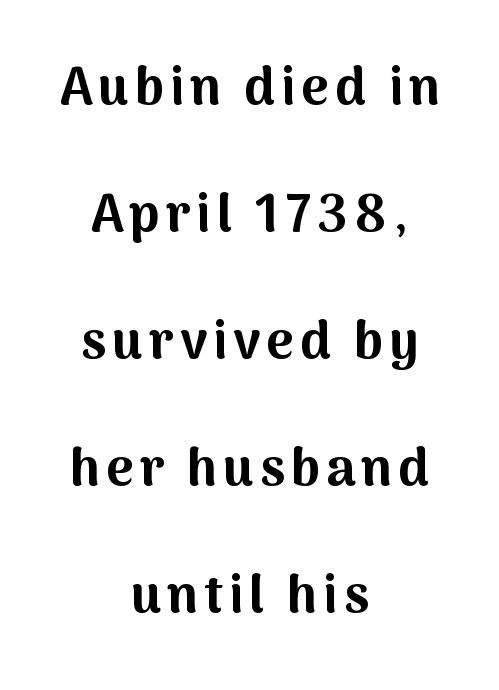
The string is rendered with underlining switched off. You could not count columns in this text — the font is proportionally spaced. The lines are spread far apart with generous leading. Reading down the block, each line starts at a different indent, mirrored at its end. The sample has been set heavy, in full bold.
